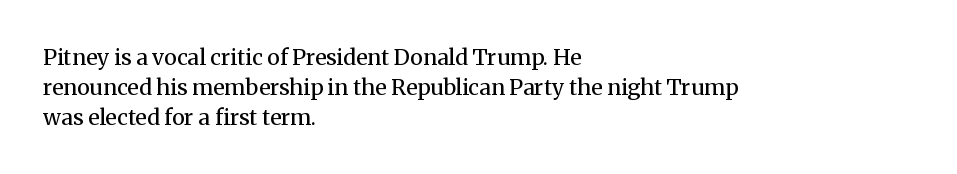
Reading down the column, the eye jumps a familiar distance to each next line. Left-aligned paragraph, ragged on the right. Check under the words: just untouched page. Nope, not italic — everything's standing straight.
